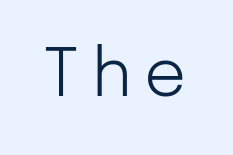
{"serif": "no", "italic": "no", "bold": "no", "weight": "light", "width": "normal", "stroke_contrast": "low", "x_height": "medium", "monospaced": "no", "underline": "no", "glyph_px": 66}
